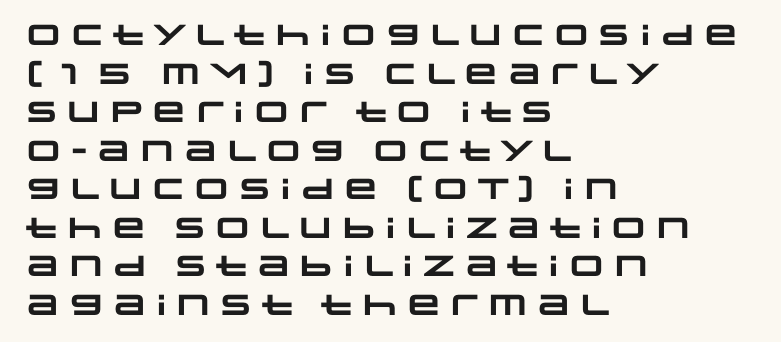
The image shows 29 px heavy, wide sans-serif type; set left-aligned, normal line spacing (1.33x), normal letter spacing, not underlined; low stroke contrast and a large x-height.
